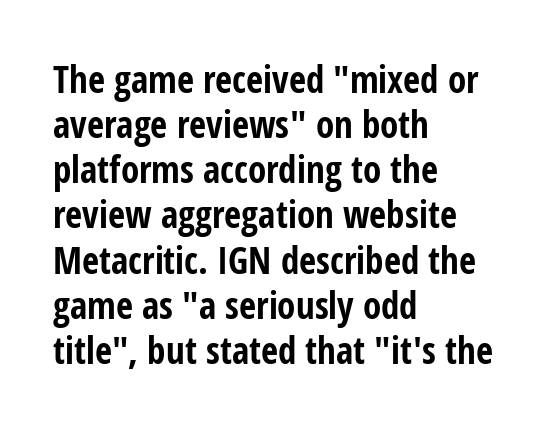
{"serif": "no", "italic": "no", "bold": "yes", "weight": "bold", "width": "condensed", "stroke_contrast": "low", "x_height": "medium", "monospaced": "no", "underline": "no", "align": "left", "line_spacing_ratio": 1.22, "letter_spacing": "normal", "letter_spacing_em": 0.0, "glyph_px": 37}
